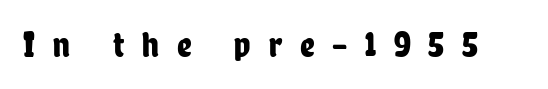
Q: Is the text italic (slanted)? A: No, it is upright.
Q: Is the typeface a serif or a sans-serif typeface? A: Sans-serif.
Q: Is the text underlined? A: No.
Q: Is the spacing between letters normal or unusually wide? A: Unusually wide.
Q: Width (condensed, normal, or wide)? A: Condensed.
Q: Stroke contrast? A: Low.
Q: x-height? A: Medium.
Q: Monospaced? A: No.
